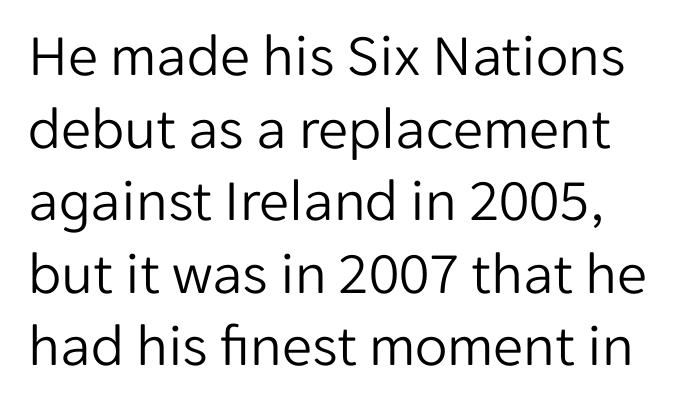
Q: Is the text bold? A: No.
Q: Is the text italic (slanted)? A: No, it is upright.
Q: Is the typeface a serif or a sans-serif typeface? A: Sans-serif.
Q: Is the text underlined? A: No.
Q: How is the paragraph aligned? A: Left-aligned.
Q: Is the spacing between letters normal or unusually wide? A: Normal.
Q: Width (condensed, normal, or wide)? A: Normal.
Q: Stroke contrast? A: Low.
Q: x-height? A: Medium.
Q: Monospaced? A: No.
